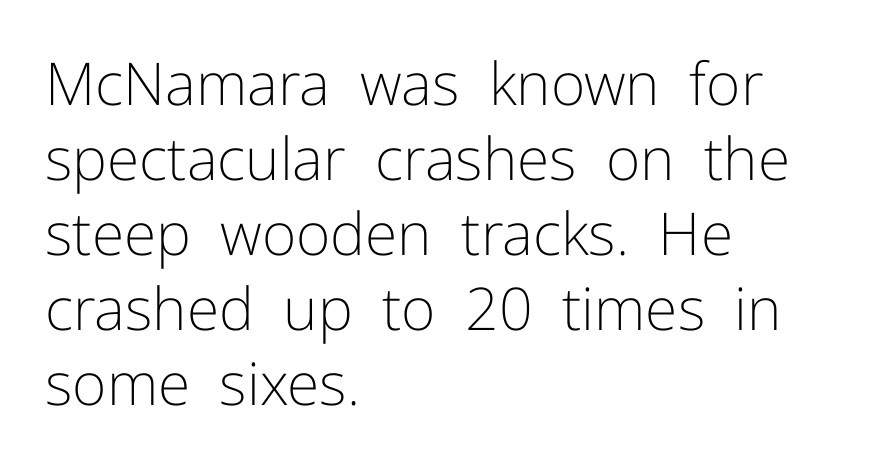
Q: Is the text bold? A: No.
Q: Is the text italic (slanted)? A: No, it is upright.
Q: Is the typeface a serif or a sans-serif typeface? A: Sans-serif.
Q: Is the text underlined? A: No.
Q: How is the paragraph aligned? A: Left-aligned.
Q: Is the spacing between letters normal or unusually wide? A: Normal.
Q: Is the spacing between lines tight, normal or loose? A: Normal.
Q: Width (condensed, normal, or wide)? A: Normal.
Q: Stroke contrast? A: Low.
Q: x-height? A: Medium.
Q: Monospaced? A: No.
